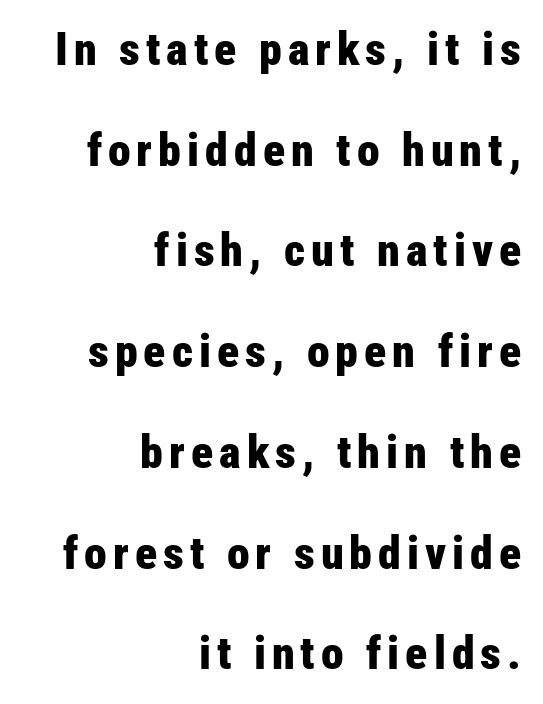
Q: Is the text bold? A: Yes.
Q: Is the text italic (slanted)? A: No, it is upright.
Q: Is the typeface a serif or a sans-serif typeface? A: Sans-serif.
Q: Is the text underlined? A: No.
Q: How is the paragraph aligned? A: Right-aligned.
Q: Is the spacing between lines tight, normal or loose? A: Loose.
Q: Width (condensed, normal, or wide)? A: Condensed.
Q: Stroke contrast? A: Low.
Q: x-height? A: Medium.
Q: Monospaced? A: No.
